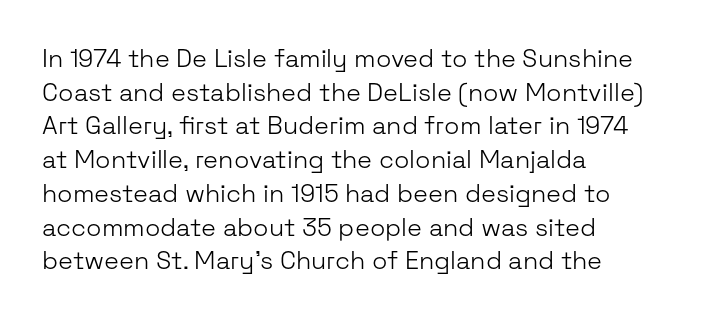
Honestly, there is no underline to notice here at all. When letters stand straight like this, we call the style roman or upright. The passage shown stacks its lines at a standard gap. Horizontal alignment here is leftward, the default for most running prose. Ink coverage per letter is moderate at most.
